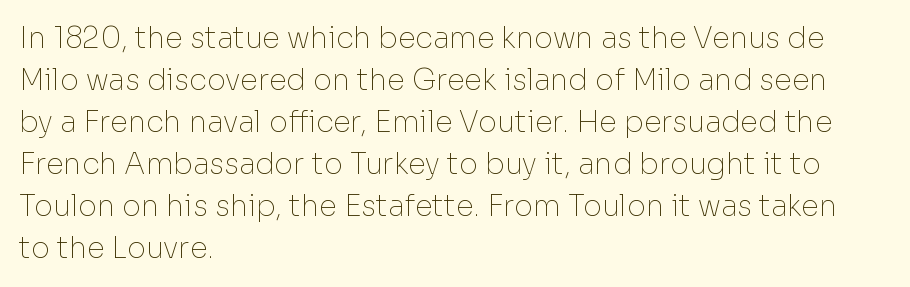
Q: Is the text bold? A: No.
Q: Is the text italic (slanted)? A: No, it is upright.
Q: Is the typeface a serif or a sans-serif typeface? A: Sans-serif.
Q: Is the text underlined? A: No.
Q: How is the paragraph aligned? A: Left-aligned.
Q: Is the spacing between letters normal or unusually wide? A: Normal.
Q: Is the spacing between lines tight, normal or loose? A: Normal.
Q: Width (condensed, normal, or wide)? A: Normal.
Q: Stroke contrast? A: Low.
Q: x-height? A: Medium.
Q: Monospaced? A: No.
